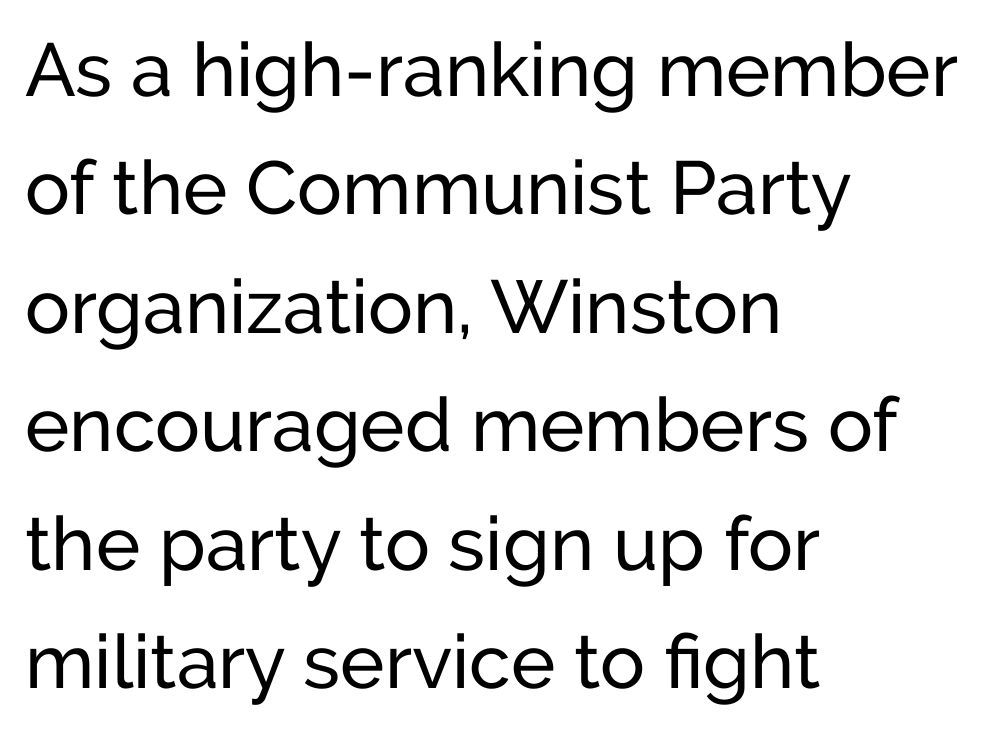
Designer's note — italics off, roman on. Typographically, this falls in the sans-serif category. This rendering features lettering with no underline. The type is set solid horizontally, with unmodified tracking. The lines in this sample share a left origin and differ only in where they stop. These lines are rendered in a variable-pitch font.
